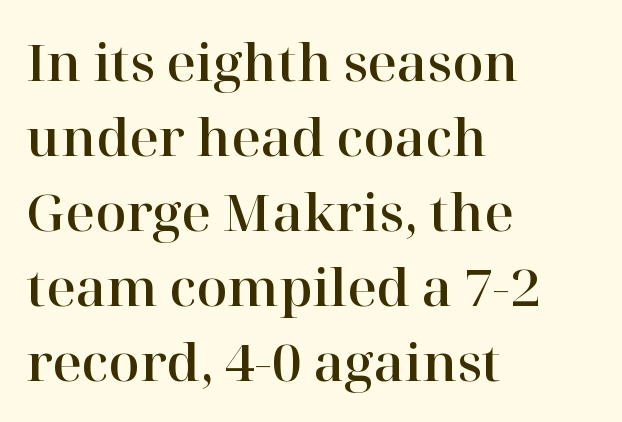
Q: Is the text italic (slanted)? A: No, it is upright.
Q: Is the typeface a serif or a sans-serif typeface? A: Serif.
Q: Is the text underlined? A: No.
Q: How is the paragraph aligned? A: Left-aligned.
Q: Is the spacing between letters normal or unusually wide? A: Normal.
Q: Is the spacing between lines tight, normal or loose? A: Normal.
Q: Width (condensed, normal, or wide)? A: Normal.
Q: Stroke contrast? A: High.
Q: x-height? A: Medium.
Q: Monospaced? A: No.
